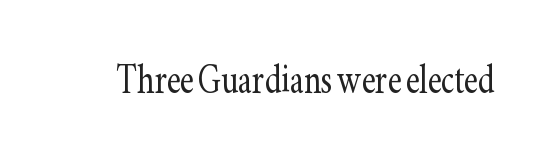
{"serif": "yes", "italic": "no", "bold": "no", "weight": "light", "width": "condensed", "stroke_contrast": "low", "x_height": "small", "monospaced": "no", "underline": "no", "letter_spacing": "normal", "letter_spacing_em": 0.0, "glyph_px": 48}
